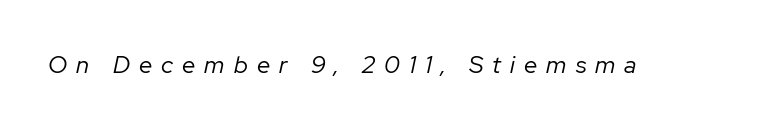
The image shows 24 px text type, italic (leaning right); set unusually wide letter spacing (+0.38 em), not underlined.
